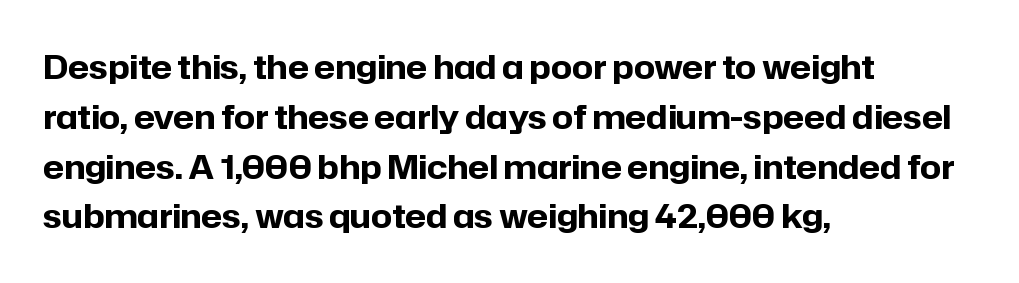
{"serif": "no", "italic": "no", "bold": "yes", "weight": "bold", "width": "normal", "stroke_contrast": "low", "x_height": "medium", "monospaced": "no", "underline": "no", "align": "left", "line_spacing": "normal", "line_spacing_ratio": 1.51, "letter_spacing": "normal", "letter_spacing_em": 0.0, "glyph_px": 33}
